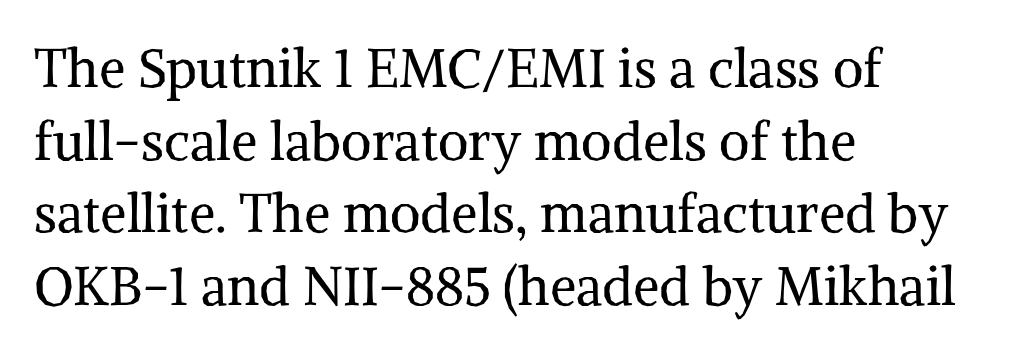
{"serif": "yes", "italic": "no", "bold": "no", "weight": "regular", "width": "normal", "stroke_contrast": "medium", "x_height": "medium", "monospaced": "no", "underline": "no", "align": "left", "line_spacing": "normal", "line_spacing_ratio": 1.37, "letter_spacing": "normal", "letter_spacing_em": 0.0, "glyph_px": 53}
